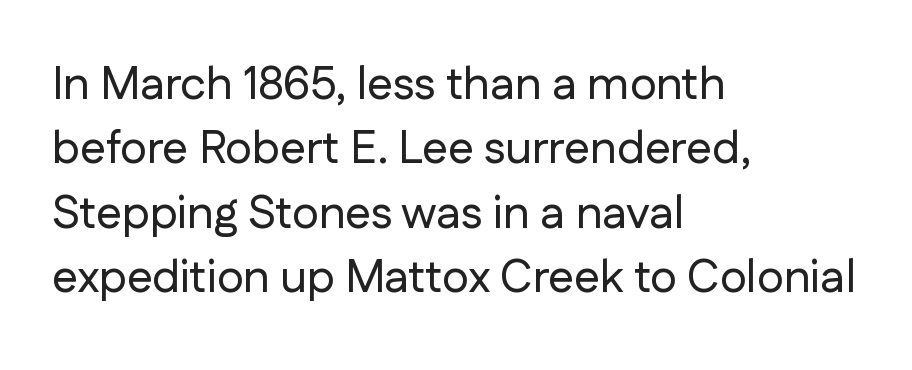
{"serif": "no", "italic": "no", "width": "normal", "stroke_contrast": "low", "x_height": "medium", "monospaced": "no", "underline": "no", "align": "left", "line_spacing": "normal", "line_spacing_ratio": 1.4, "letter_spacing": "normal", "letter_spacing_em": 0.0, "glyph_px": 46}
